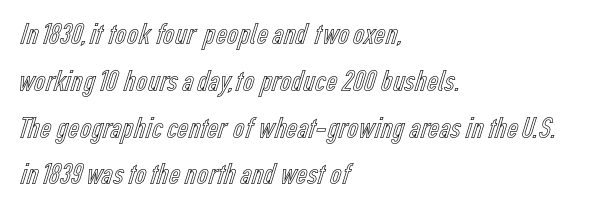
Q: Is the text italic (slanted)? A: Yes.
Q: Is the text underlined? A: No.
Q: How is the paragraph aligned? A: Left-aligned.
Q: Is the spacing between letters normal or unusually wide? A: Normal.
Q: Is the spacing between lines tight, normal or loose? A: Normal.
Q: Width (condensed, normal, or wide)? A: Condensed.
Q: x-height? A: Medium.
Q: Monospaced? A: No.
